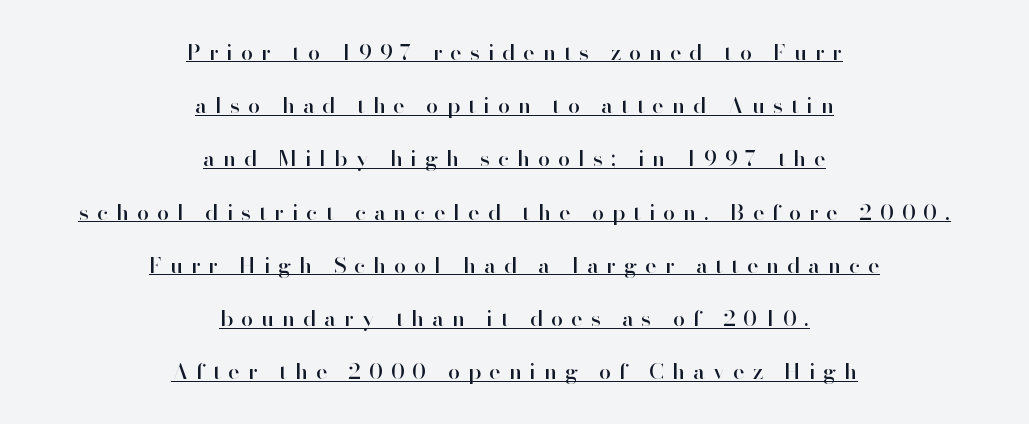
{"italic": "no", "underline": "yes", "align": "center", "line_spacing": "loose", "line_spacing_ratio": 2.42, "letter_spacing": "wide", "letter_spacing_em": 0.36, "glyph_px": 22}
